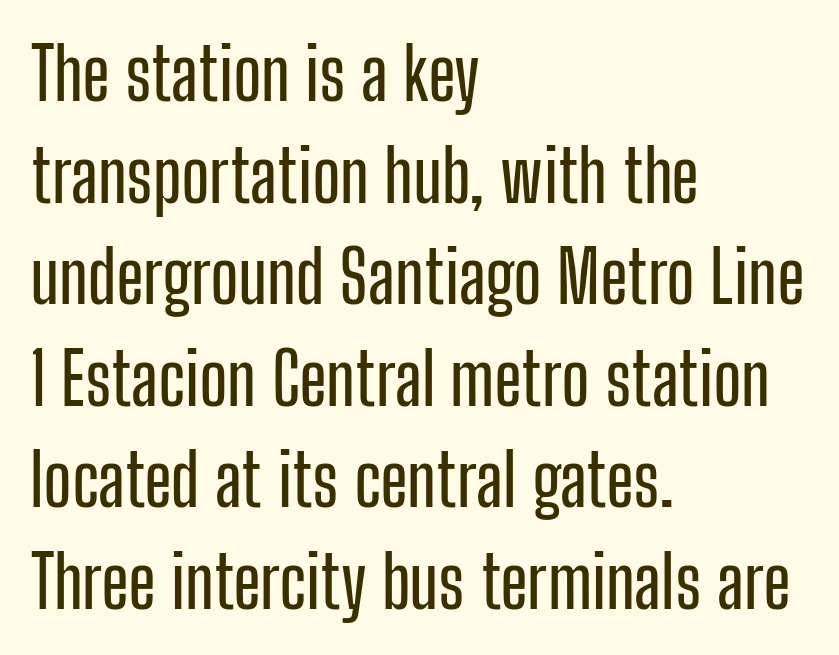
{"serif": "no", "italic": "no", "width": "condensed", "stroke_contrast": "low", "x_height": "medium", "monospaced": "no", "underline": "no", "align": "left", "line_spacing": "normal", "line_spacing_ratio": 1.41, "letter_spacing": "normal", "letter_spacing_em": 0.0, "glyph_px": 72}
